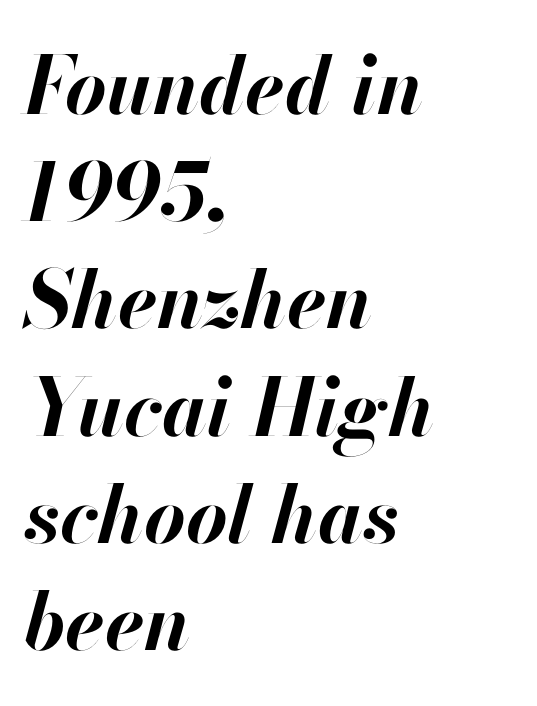
The image shows 80 px bold type, italic (leaning right); set left-aligned, normal line spacing (1.34x), normal letter spacing, not underlined; high stroke contrast and a small x-height.
